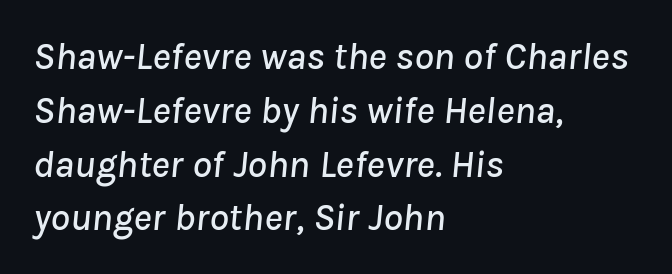
{"italic": "yes", "lean": "right", "slant_degrees": 8, "width": "normal", "stroke_contrast": "low", "x_height": "medium", "monospaced": "no", "underline": "no", "align": "left", "line_spacing": "normal", "line_spacing_ratio": 1.38, "letter_spacing": "normal", "letter_spacing_em": 0.0, "glyph_px": 39}
